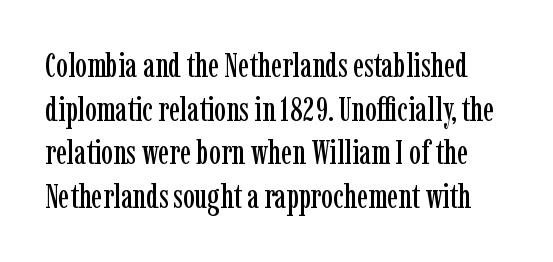
The image shows 33 px condensed serif type, upright; set normal line spacing (1.32x), normal letter spacing, not underlined; low stroke contrast and a medium x-height.
